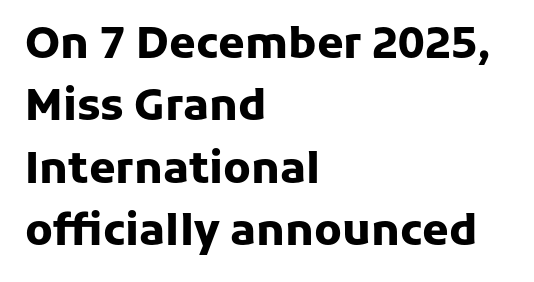
The image shows 43 px heavy sans-serif type, upright; set left-aligned, normal line spacing (1.45x), normal letter spacing, not underlined; low stroke contrast and a medium x-height.
